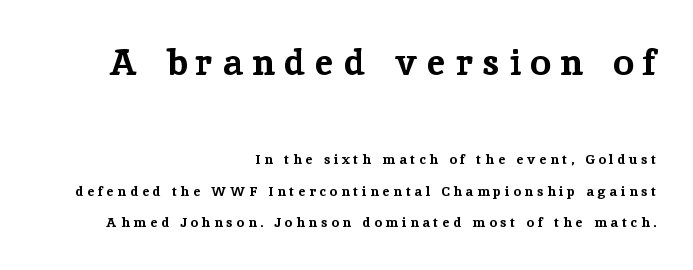
The letters are bold, with thick, heavy strokes. Note: larger setting up top, smaller setting below. Leading: increased. Compared with a flush-left layout, this one pins lines to the opposite, right side.
